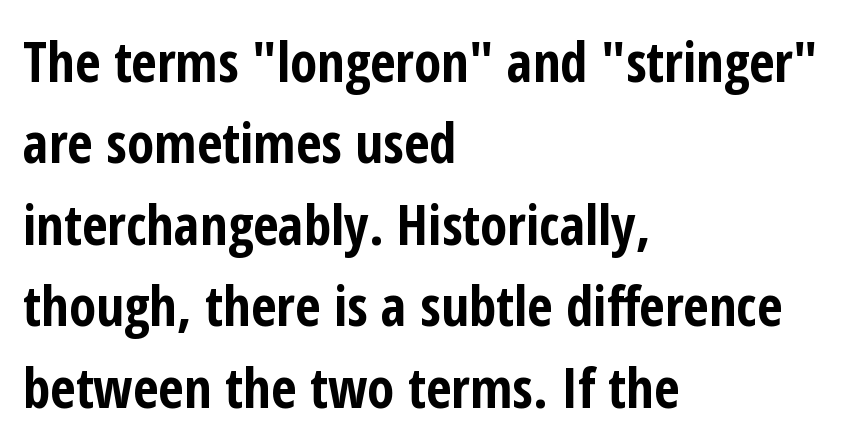
The image shows 55 px bold, condensed sans-serif type, upright; set left-aligned, normal line spacing (1.48x), normal letter spacing, not underlined; low stroke contrast and a medium x-height.
